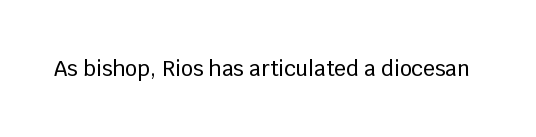
Every character sits straight up, as roman type does. The string is rendered with underlining switched off. Students, note that the glyphs here touch the page at normal intervals.
